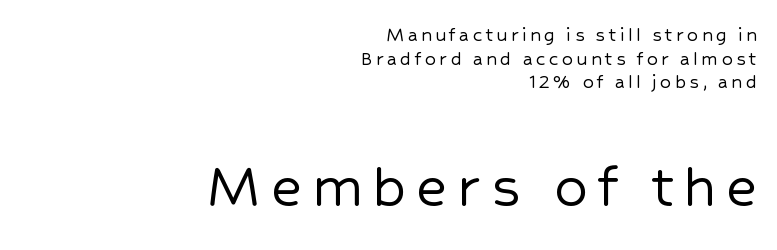
Baseline-to-baseline distance is barely more than the letter height. The lettering stays uniformly vertical, giving the passage a roman look. The area under the type is left untouched. The face used here is proportionally spaced, like ordinary book or web type. Which chunk is bigger? The second one — the bottom block dwarfs the top. Compared with a flush-left layout, this one pins lines to the opposite, right side.
